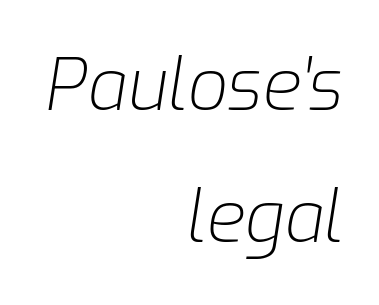
The image shows 71 px light type, italic (leaning right); set right-aligned, line spacing 1.86x, normal letter spacing, not underlined; low stroke contrast and a medium x-height.
